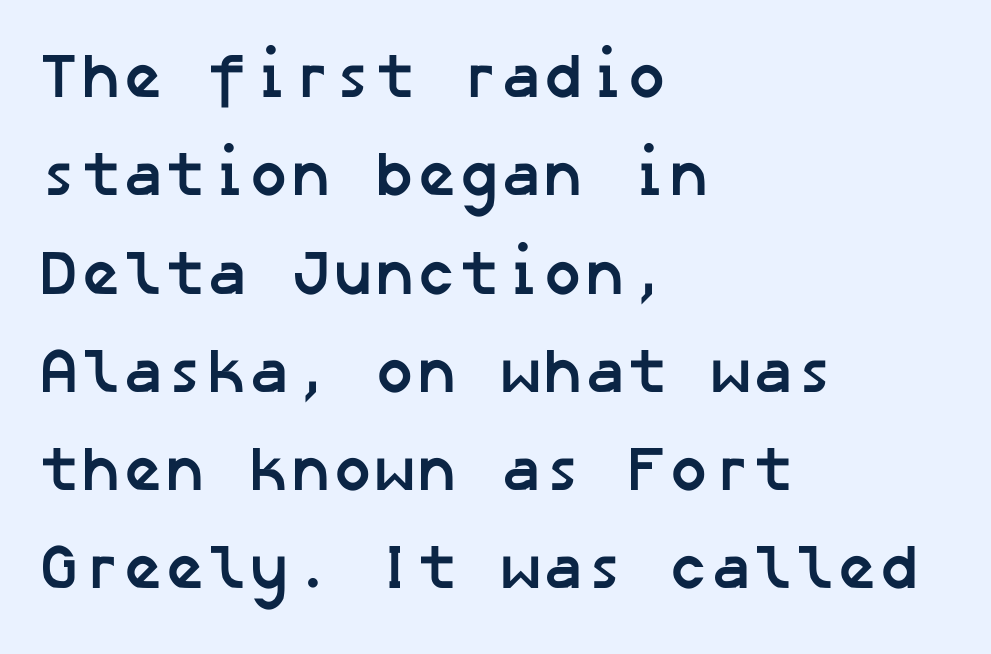
Q: Is the text bold? A: Yes.
Q: Is the typeface a serif or a sans-serif typeface? A: Sans-serif.
Q: Is the text underlined? A: No.
Q: How is the paragraph aligned? A: Left-aligned.
Q: Is the spacing between letters normal or unusually wide? A: Normal.
Q: Is the spacing between lines tight, normal or loose? A: Normal.
Q: Width (condensed, normal, or wide)? A: Normal.
Q: Stroke contrast? A: Low.
Q: x-height? A: Medium.
